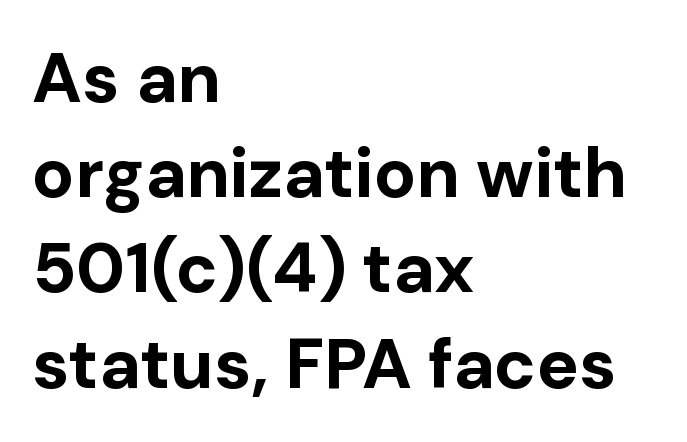
Q: Is the text bold? A: Yes.
Q: Is the text italic (slanted)? A: No, it is upright.
Q: Is the typeface a serif or a sans-serif typeface? A: Sans-serif.
Q: Is the text underlined? A: No.
Q: How is the paragraph aligned? A: Left-aligned.
Q: Is the spacing between letters normal or unusually wide? A: Normal.
Q: Is the spacing between lines tight, normal or loose? A: Normal.
Q: Width (condensed, normal, or wide)? A: Normal.
Q: Stroke contrast? A: Low.
Q: x-height? A: Medium.
Q: Monospaced? A: No.
